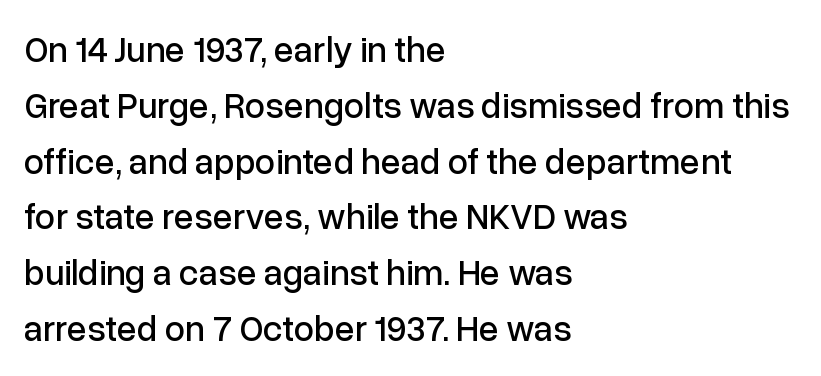
{"serif": "no", "italic": "no", "width": "normal", "stroke_contrast": "low", "x_height": "medium", "monospaced": "no", "underline": "no", "align": "left", "line_spacing": "normal", "line_spacing_ratio": 1.55, "letter_spacing": "normal", "letter_spacing_em": 0.0, "glyph_px": 36}
